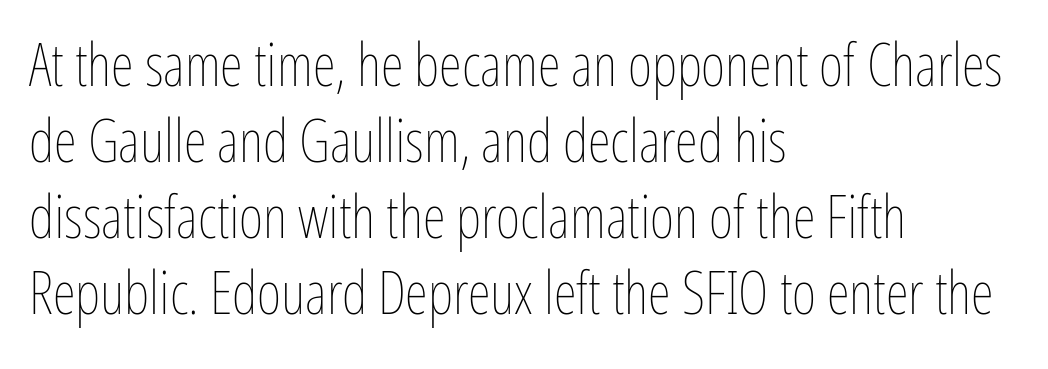
{"italic": "no", "bold": "no", "weight": "thin", "width": "condensed", "stroke_contrast": "low", "x_height": "medium", "monospaced": "no", "underline": "no", "align": "left", "line_spacing": "normal", "line_spacing_ratio": 1.29, "letter_spacing": "normal", "letter_spacing_em": 0.0, "glyph_px": 59}
